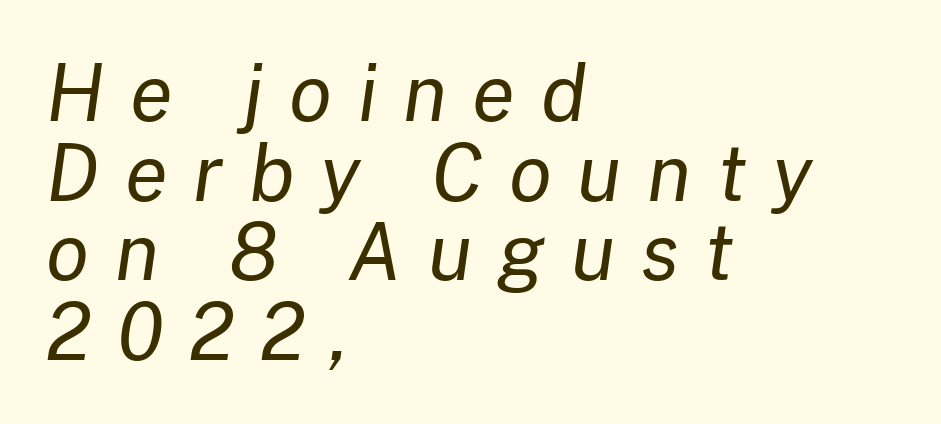
The rendering anchors every line to the left-hand side. There is plenty of visible air inserted between adjacent glyphs. Cramped leading. The font is comparable to plain body text, perhaps lighter. Check under the words: just untouched page.
